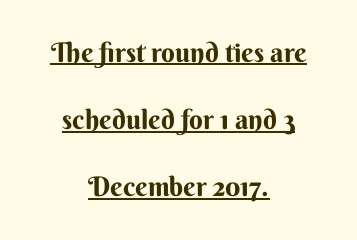
The image shows 27 px bold type, upright; set centered, loose line spacing (2.49x), normal letter spacing, underlined.
